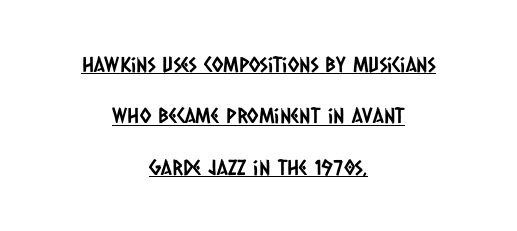
{"underline": "yes", "align": "center", "line_spacing": "loose", "line_spacing_ratio": 2.45, "letter_spacing": "normal", "letter_spacing_em": 0.0, "glyph_px": 21}
